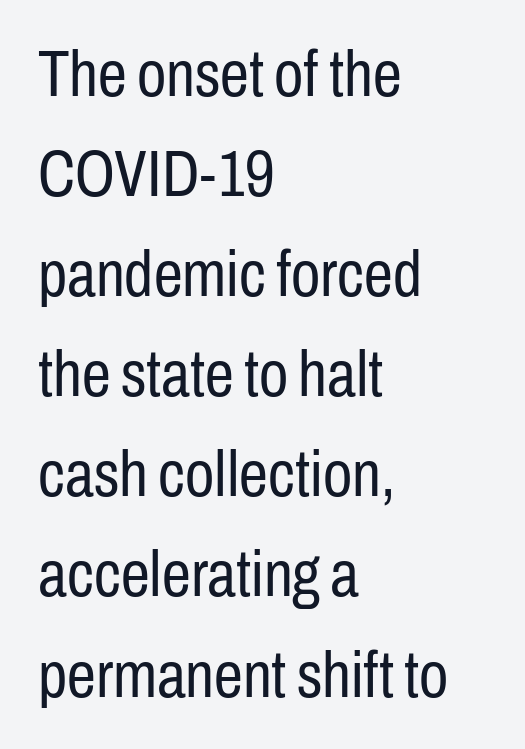
The image shows 65 px regular-weight, condensed sans-serif type, upright; set left-aligned, normal line spacing (1.54x), normal letter spacing, not underlined; low stroke contrast and a medium x-height.
